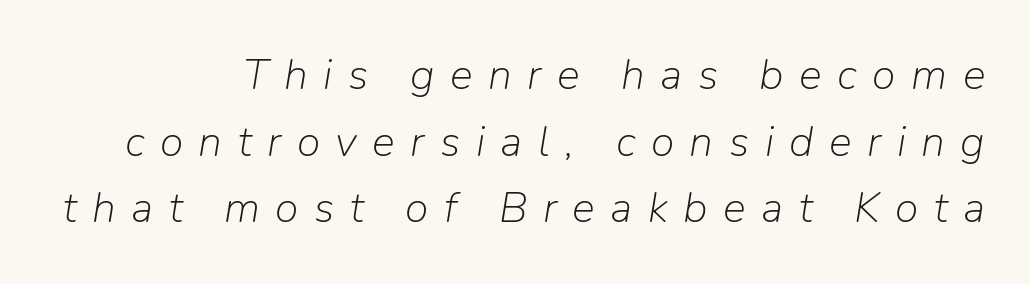
Q: Is the text bold? A: No.
Q: Is the text italic (slanted)? A: Yes, it leans right by about 9 degrees.
Q: Is the text underlined? A: No.
Q: Is the spacing between letters normal or unusually wide? A: Unusually wide.
Q: Is the spacing between lines tight, normal or loose? A: Normal.
Q: Width (condensed, normal, or wide)? A: Normal.
Q: Stroke contrast? A: Low.
Q: x-height? A: Medium.
Q: Monospaced? A: No.
